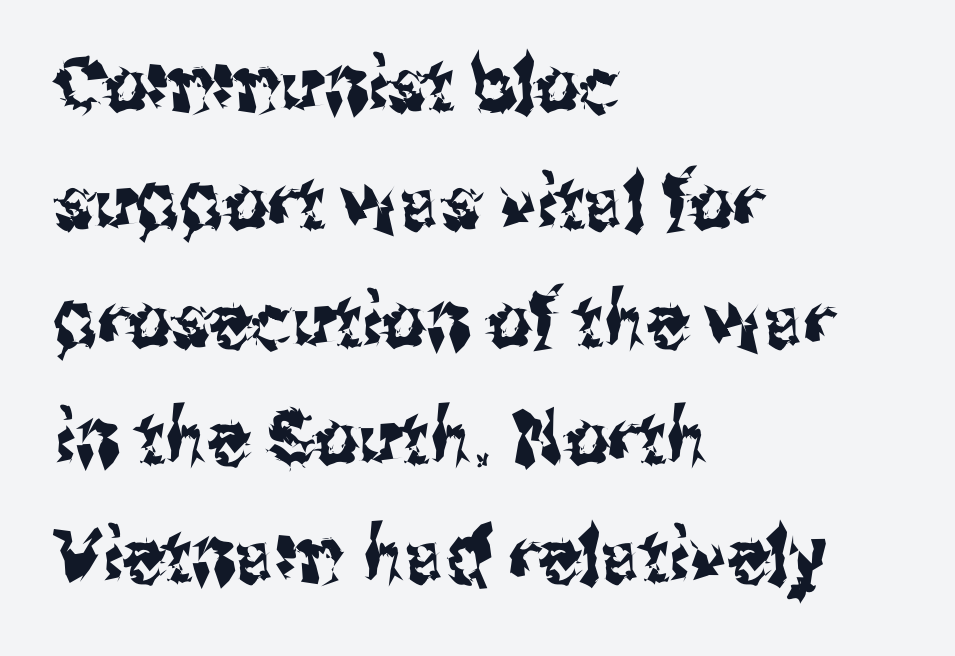
Q: Is the text italic (slanted)? A: No, it is upright.
Q: Is the typeface a serif or a sans-serif typeface? A: Sans-serif.
Q: Is the text underlined? A: No.
Q: How is the paragraph aligned? A: Left-aligned.
Q: Is the spacing between letters normal or unusually wide? A: Normal.
Q: Is the spacing between lines tight, normal or loose? A: Normal.
Q: Width (condensed, normal, or wide)? A: Condensed.
Q: Stroke contrast? A: Medium.
Q: x-height? A: Medium.
Q: Monospaced? A: No.
